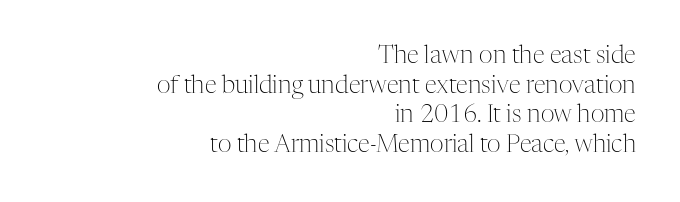
Weight: regular or lighter. The lines are quadded right. Check under the words: just untouched page. It's the straight-up-and-down kind of type. The passage shown has conventional tracking throughout.
